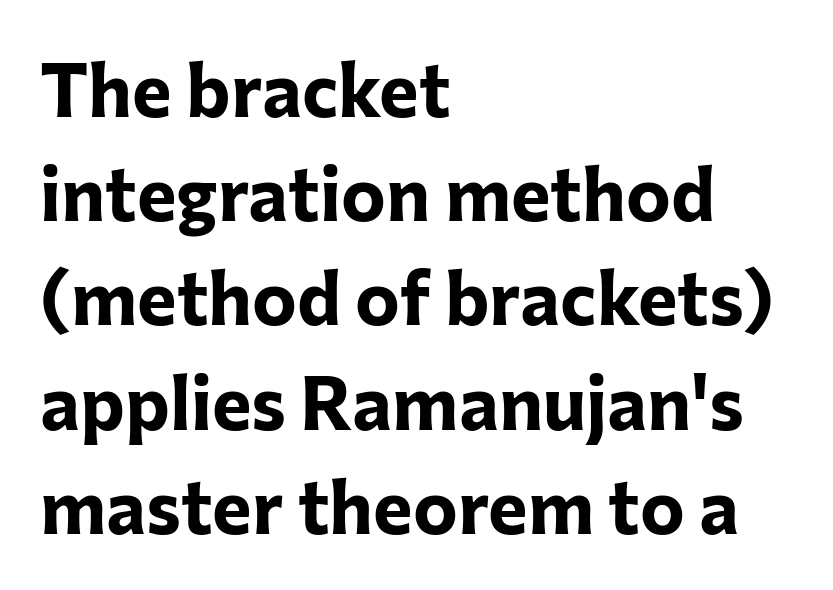
The image shows 75 px bold sans-serif type, upright; set left-aligned, normal line spacing (1.39x), normal letter spacing, not underlined; low stroke contrast and a medium x-height.
